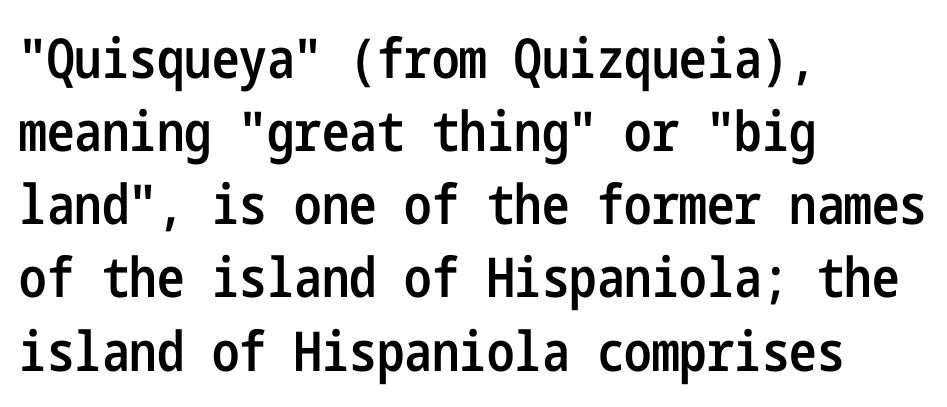
Q: Is the text bold? A: Semi-bold.
Q: Is the text italic (slanted)? A: No, it is upright.
Q: Is the typeface a serif or a sans-serif typeface? A: Sans-serif.
Q: Is the text underlined? A: No.
Q: How is the paragraph aligned? A: Left-aligned.
Q: Is the spacing between letters normal or unusually wide? A: Normal.
Q: Is the spacing between lines tight, normal or loose? A: Normal.
Q: Width (condensed, normal, or wide)? A: Condensed.
Q: Stroke contrast? A: Low.
Q: x-height? A: Medium.
